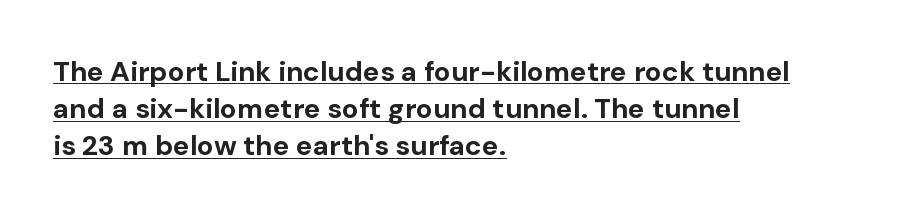
Q: Is the text bold? A: Yes.
Q: Is the text italic (slanted)? A: No, it is upright.
Q: Is the typeface a serif or a sans-serif typeface? A: Sans-serif.
Q: Is the text underlined? A: Yes.
Q: How is the paragraph aligned? A: Left-aligned.
Q: Is the spacing between letters normal or unusually wide? A: Normal.
Q: Is the spacing between lines tight, normal or loose? A: Normal.
Q: Width (condensed, normal, or wide)? A: Normal.
Q: Stroke contrast? A: Low.
Q: x-height? A: Medium.
Q: Monospaced? A: No.
